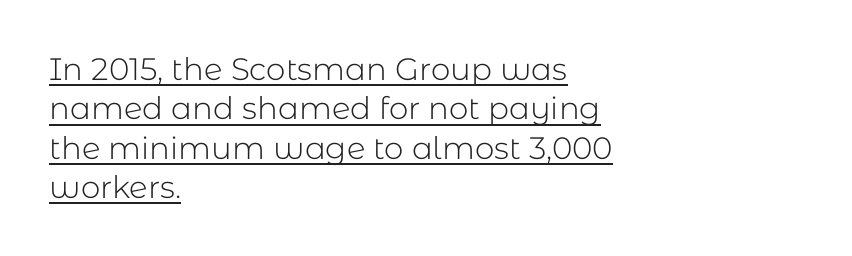
Q: Is the text bold? A: No.
Q: Is the text italic (slanted)? A: No, it is upright.
Q: Is the typeface a serif or a sans-serif typeface? A: Sans-serif.
Q: Is the text underlined? A: Yes.
Q: How is the paragraph aligned? A: Left-aligned.
Q: Is the spacing between letters normal or unusually wide? A: Normal.
Q: Is the spacing between lines tight, normal or loose? A: Normal.
Q: Width (condensed, normal, or wide)? A: Normal.
Q: Stroke contrast? A: Low.
Q: x-height? A: Medium.
Q: Monospaced? A: No.
